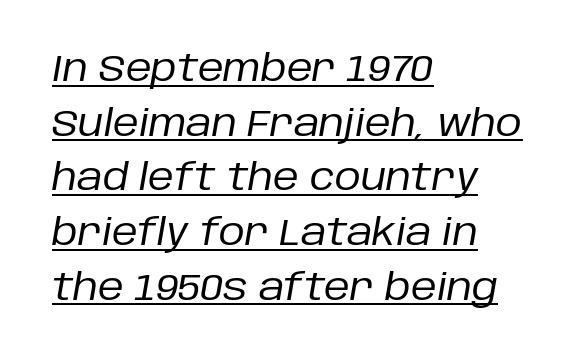
The image shows 36 px regular-weight type, italic (leaning right); set left-aligned, normal line spacing (1.52x), normal letter spacing, underlined; low stroke contrast and a large x-height.
